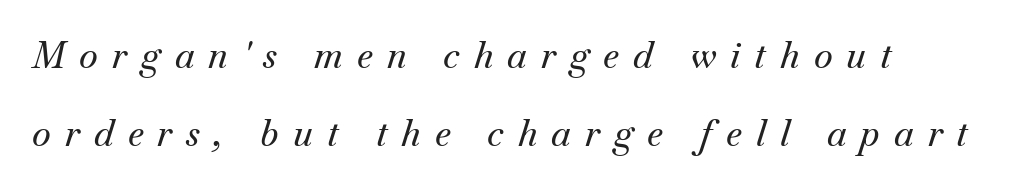
Q: Is the text italic (slanted)? A: Yes, it leans right by about 18 degrees.
Q: Is the typeface a serif or a sans-serif typeface? A: Serif.
Q: Is the text underlined? A: No.
Q: Is the spacing between letters normal or unusually wide? A: Unusually wide.
Q: Is the spacing between lines tight, normal or loose? A: Loose.
Q: Width (condensed, normal, or wide)? A: Normal.
Q: Stroke contrast? A: Medium.
Q: x-height? A: Small.
Q: Monospaced? A: No.
